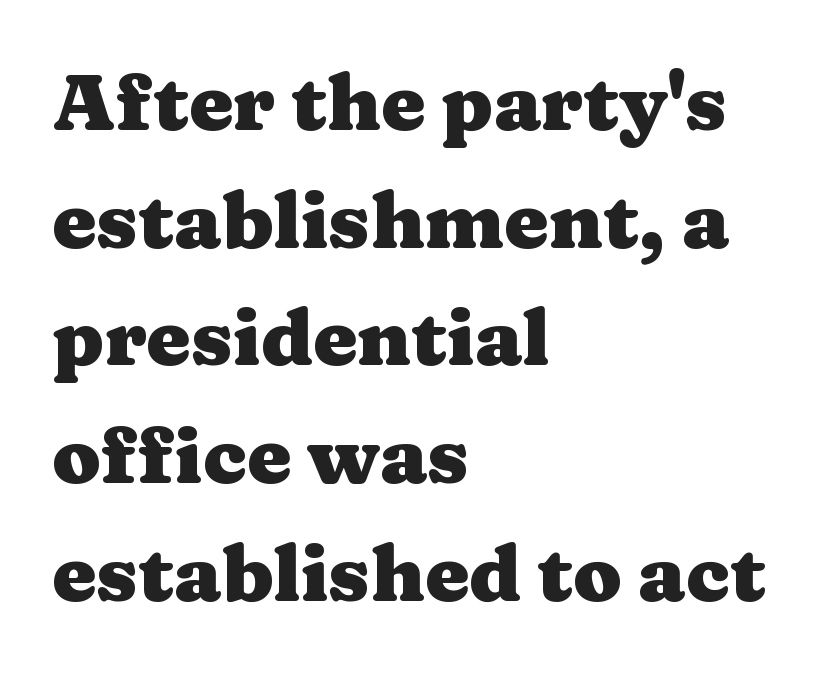
Q: Is the text bold? A: Yes.
Q: Is the text italic (slanted)? A: No, it is upright.
Q: Is the typeface a serif or a sans-serif typeface? A: Serif.
Q: Is the text underlined? A: No.
Q: How is the paragraph aligned? A: Left-aligned.
Q: Is the spacing between letters normal or unusually wide? A: Normal.
Q: Is the spacing between lines tight, normal or loose? A: Normal.
Q: Width (condensed, normal, or wide)? A: Wide.
Q: Stroke contrast? A: Medium.
Q: x-height? A: Medium.
Q: Monospaced? A: No.
